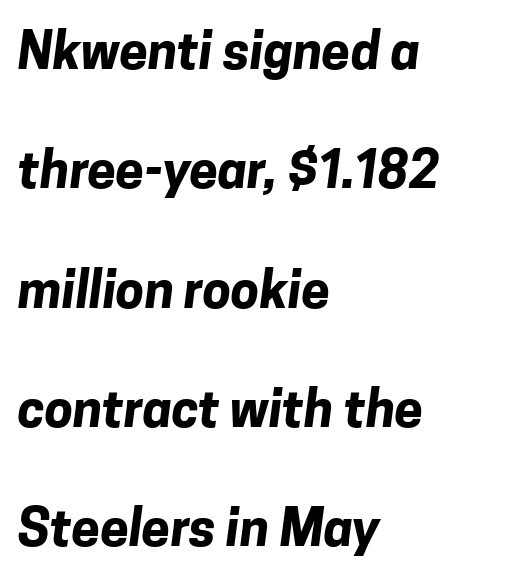
Caption: bold face, heavy strokes. Do the characters align in a grid? No, the font is proportional. Loosely led — the rows are spread out. Underline: absent. A classic flush-left, rag-right setting is used for this passage. Is the letter spacing exaggerated? No — it looks like the ordinary default.
